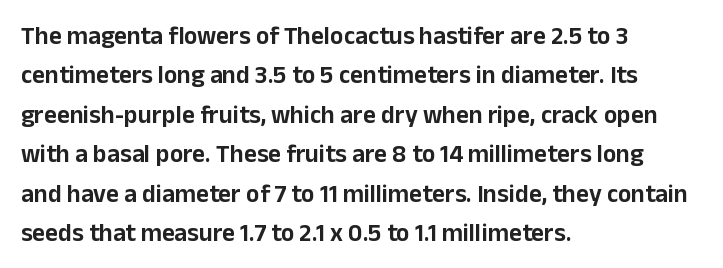
The setting favours the left margin, as ordinary paragraphs usually do. Is there any slant? The stems are plumb. A bare baseline throughout the passage. The letterforms sit shoulder to shoulder at normal distance. These lines sit exactly where default settings would place them.
